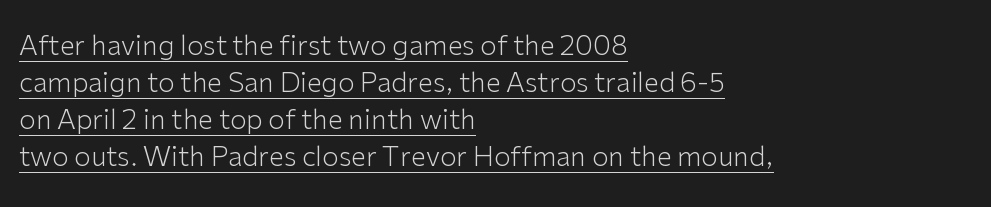
The image shows 27 px text type, upright; set left-aligned, normal line spacing (1.37x), normal letter spacing, underlined.
